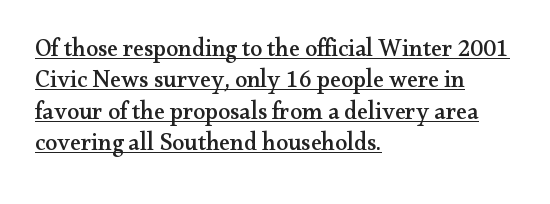
{"italic": "no", "underline": "yes", "align": "left", "line_spacing": "normal", "line_spacing_ratio": 1.31, "letter_spacing": "normal", "letter_spacing_em": 0.0, "glyph_px": 24}
